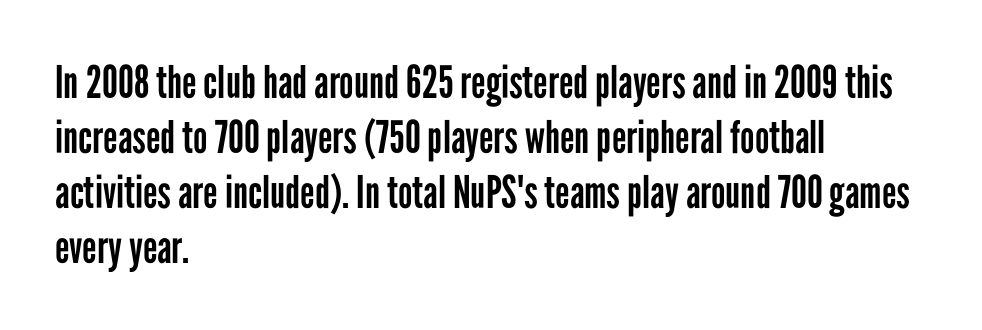
The image shows 45 px regular-weight, condensed sans-serif type, upright; set left-aligned, line spacing 1.22x, normal letter spacing, not underlined; low stroke contrast and a medium x-height.
